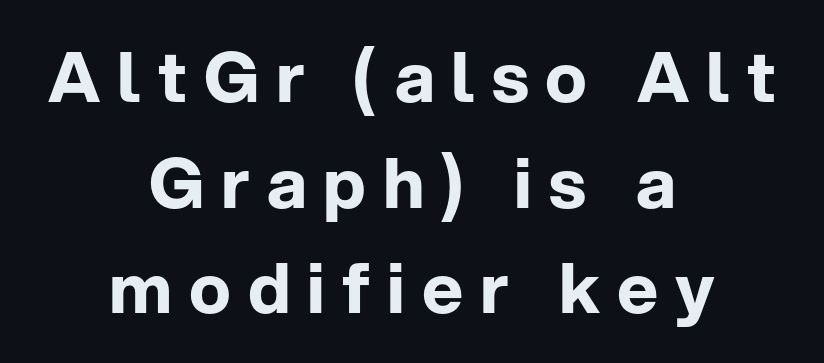
Q: Is the text bold? A: Yes.
Q: Is the text italic (slanted)? A: No, it is upright.
Q: Is the typeface a serif or a sans-serif typeface? A: Sans-serif.
Q: Is the text underlined? A: No.
Q: How is the paragraph aligned? A: Centered.
Q: Is the spacing between letters normal or unusually wide? A: Unusually wide.
Q: Is the spacing between lines tight, normal or loose? A: Normal.
Q: Width (condensed, normal, or wide)? A: Normal.
Q: Stroke contrast? A: Low.
Q: x-height? A: Medium.
Q: Monospaced? A: No.
